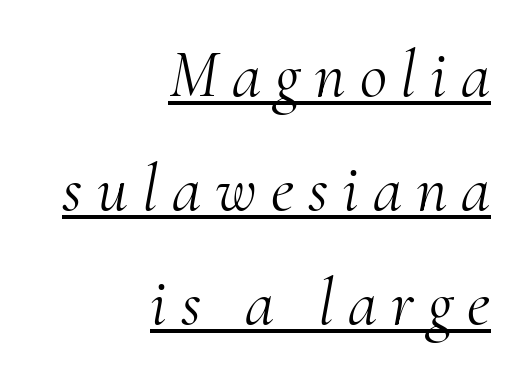
Q: Is the text bold? A: No.
Q: Is the text italic (slanted)? A: Yes, it leans right by about 10 degrees.
Q: Is the typeface a serif or a sans-serif typeface? A: Serif.
Q: Is the text underlined? A: Yes.
Q: How is the paragraph aligned? A: Right-aligned.
Q: Is the spacing between letters normal or unusually wide? A: Unusually wide.
Q: Is the spacing between lines tight, normal or loose? A: Normal.
Q: Width (condensed, normal, or wide)? A: Normal.
Q: Stroke contrast? A: Medium.
Q: x-height? A: Small.
Q: Monospaced? A: No.
